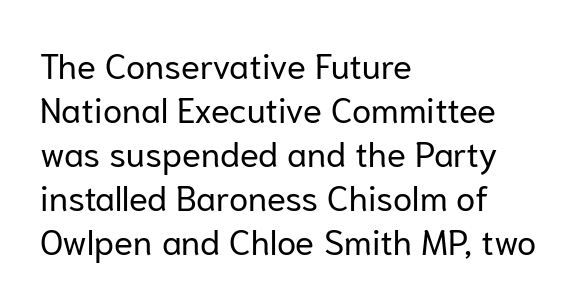
Q: Is the text bold? A: No.
Q: Is the text italic (slanted)? A: No, it is upright.
Q: Is the typeface a serif or a sans-serif typeface? A: Sans-serif.
Q: Is the text underlined? A: No.
Q: How is the paragraph aligned? A: Left-aligned.
Q: Is the spacing between letters normal or unusually wide? A: Normal.
Q: Is the spacing between lines tight, normal or loose? A: Normal.
Q: Width (condensed, normal, or wide)? A: Normal.
Q: Stroke contrast? A: Low.
Q: x-height? A: Medium.
Q: Monospaced? A: No.
